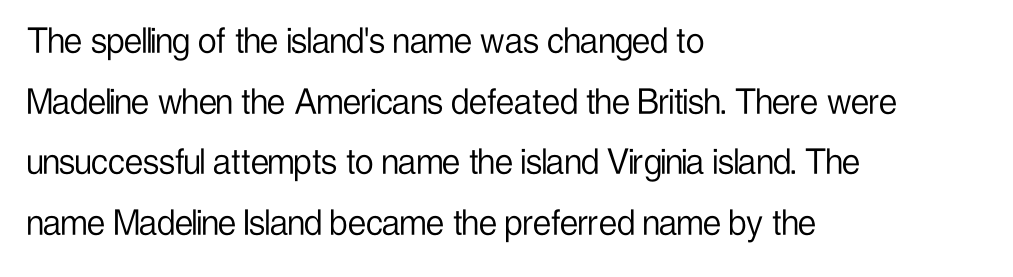
{"serif": "no", "italic": "no", "bold": "no", "weight": "light", "width": "condensed", "stroke_contrast": "low", "x_height": "medium", "monospaced": "no", "underline": "no", "align": "left", "line_spacing": "normal", "line_spacing_ratio": 1.48, "letter_spacing": "normal", "letter_spacing_em": 0.0, "glyph_px": 41}
